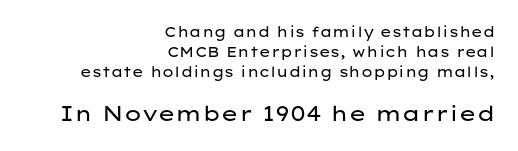
{"italic": "no", "bold": "no", "underline": "no", "align": "right", "line_spacing": "normal", "line_spacing_ratio": 1.44, "letter_spacing": "normal", "letter_spacing_em": 0.0, "larger_block": "second", "size_ratio": 1.5, "glyph_px": 21}
